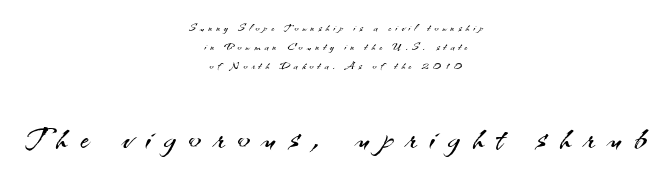
Q: Is the text bold? A: No.
Q: Is the text italic (slanted)? A: Yes.
Q: Is the typeface a serif or a sans-serif typeface? A: Sans-serif.
Q: Is the text underlined? A: No.
Q: How is the paragraph aligned? A: Centered.
Q: Is the spacing between letters normal or unusually wide? A: Unusually wide.
Q: Is the spacing between lines tight, normal or loose? A: Normal.
Q: Which block of text is set in a larger size, the first (top) or the second (bottom)? A: The second (bottom) one.
Q: Width (condensed, normal, or wide)? A: Normal.
Q: Stroke contrast? A: Medium.
Q: x-height? A: Small.
Q: Monospaced? A: No.
